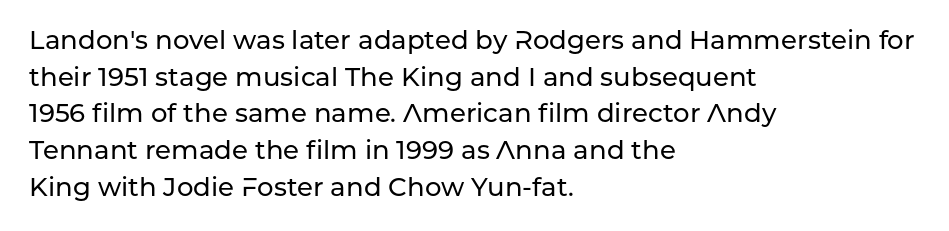
The image shows 26 px text type, upright; set left-aligned, normal line spacing (1.41x), normal letter spacing, not underlined.
